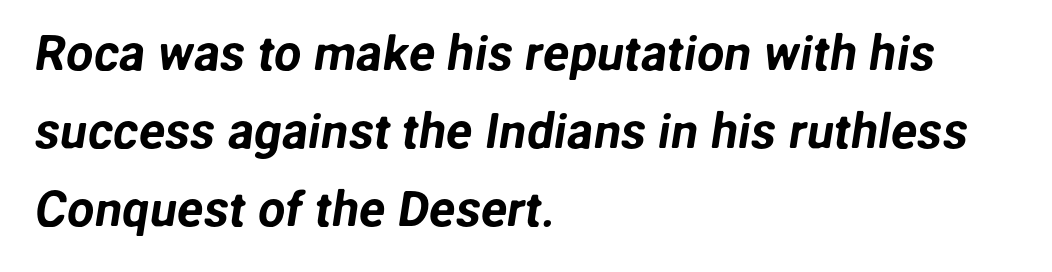
{"serif": "no", "width": "normal", "stroke_contrast": "low", "x_height": "medium", "monospaced": "no", "underline": "no", "align": "left", "line_spacing": "normal", "line_spacing_ratio": 1.59, "letter_spacing": "normal", "letter_spacing_em": 0.0, "glyph_px": 49}
